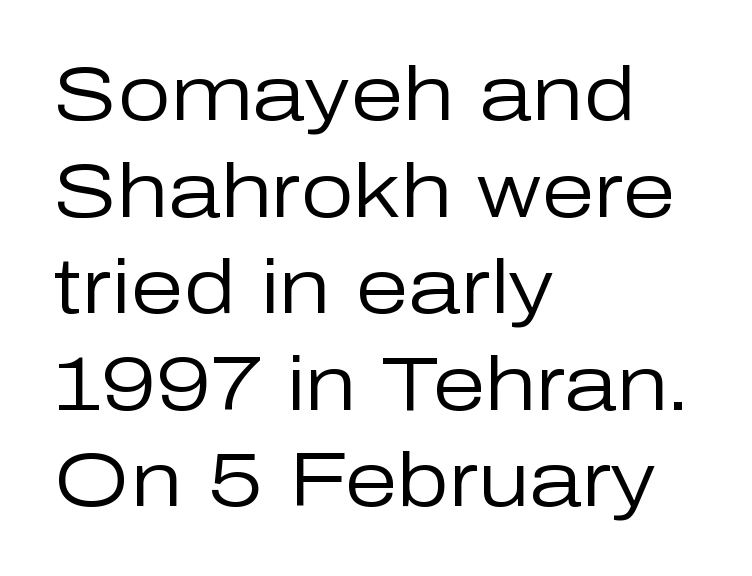
Q: Is the text bold? A: No.
Q: Is the text italic (slanted)? A: No, it is upright.
Q: Is the typeface a serif or a sans-serif typeface? A: Sans-serif.
Q: Is the text underlined? A: No.
Q: How is the paragraph aligned? A: Left-aligned.
Q: Is the spacing between letters normal or unusually wide? A: Normal.
Q: Is the spacing between lines tight, normal or loose? A: Normal.
Q: Width (condensed, normal, or wide)? A: Normal.
Q: Stroke contrast? A: Low.
Q: x-height? A: Medium.
Q: Monospaced? A: No.
